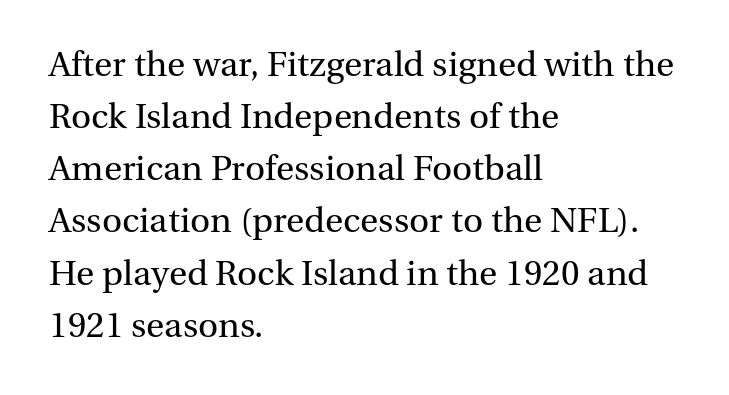
The image shows 35 px regular-weight serif type, upright; set left-aligned, normal line spacing (1.49x), normal letter spacing, not underlined; medium stroke contrast and a medium x-height.
